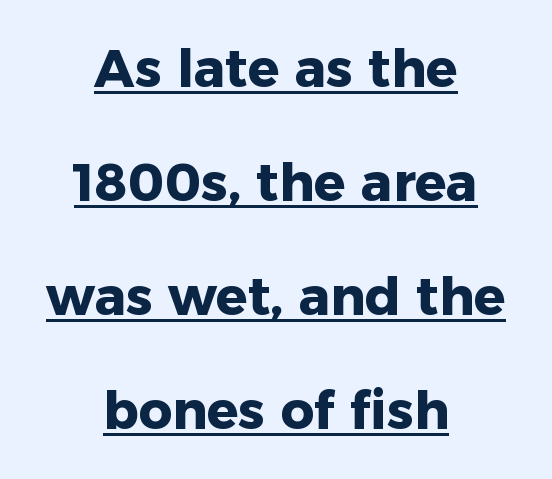
Q: Is the text bold? A: Yes.
Q: Is the text italic (slanted)? A: No, it is upright.
Q: Is the typeface a serif or a sans-serif typeface? A: Sans-serif.
Q: Is the text underlined? A: Yes.
Q: How is the paragraph aligned? A: Centered.
Q: Is the spacing between letters normal or unusually wide? A: Normal.
Q: Is the spacing between lines tight, normal or loose? A: Loose.
Q: Width (condensed, normal, or wide)? A: Normal.
Q: Stroke contrast? A: Low.
Q: x-height? A: Medium.
Q: Monospaced? A: No.
